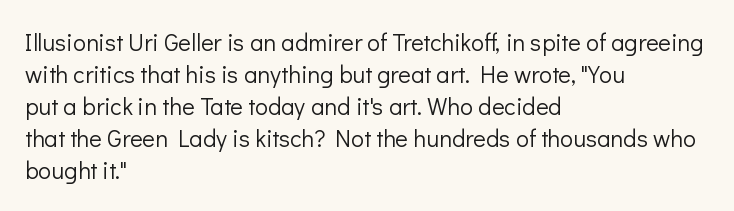
Q: Is the text bold? A: No.
Q: Is the text italic (slanted)? A: No, it is upright.
Q: Is the text underlined? A: No.
Q: How is the paragraph aligned? A: Left-aligned.
Q: Is the spacing between letters normal or unusually wide? A: Normal.
Q: Is the spacing between lines tight, normal or loose? A: Normal.
